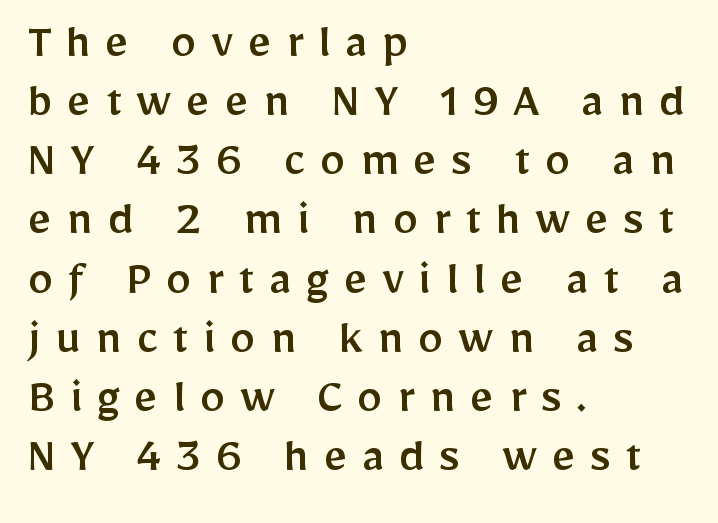
Q: Is the text italic (slanted)? A: No, it is upright.
Q: Is the typeface a serif or a sans-serif typeface? A: Sans-serif.
Q: Is the text underlined? A: No.
Q: How is the paragraph aligned? A: Left-aligned.
Q: Is the spacing between letters normal or unusually wide? A: Unusually wide.
Q: Width (condensed, normal, or wide)? A: Normal.
Q: Stroke contrast? A: Low.
Q: x-height? A: Medium.
Q: Monospaced? A: No.
